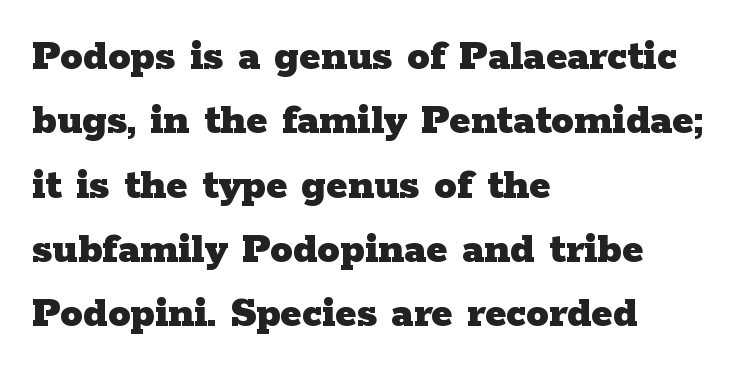
Q: Is the text bold? A: Yes.
Q: Is the text italic (slanted)? A: No, it is upright.
Q: Is the typeface a serif or a sans-serif typeface? A: Serif.
Q: Is the text underlined? A: No.
Q: How is the paragraph aligned? A: Left-aligned.
Q: Is the spacing between letters normal or unusually wide? A: Normal.
Q: Is the spacing between lines tight, normal or loose? A: Normal.
Q: Width (condensed, normal, or wide)? A: Wide.
Q: Stroke contrast? A: Low.
Q: x-height? A: Medium.
Q: Monospaced? A: No.
